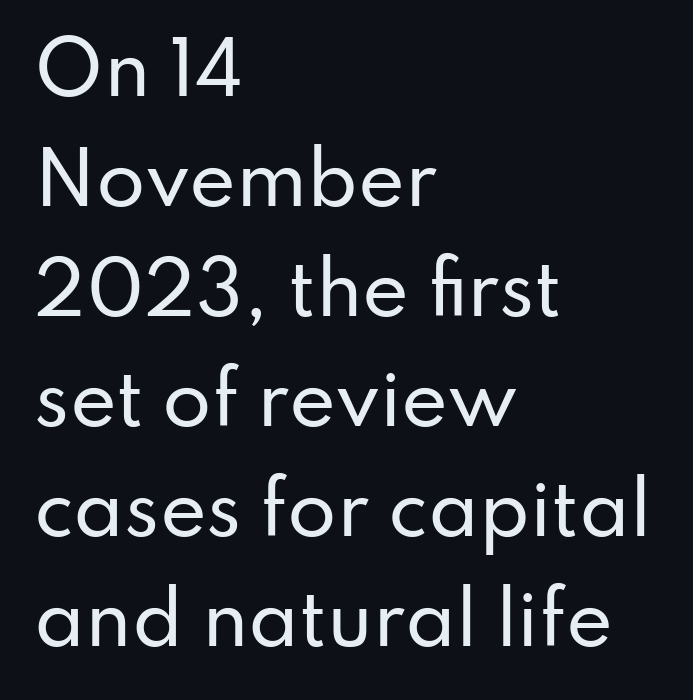
{"serif": "no", "italic": "no", "width": "normal", "stroke_contrast": "low", "x_height": "small", "monospaced": "no", "underline": "no", "align": "left", "line_spacing": "normal", "line_spacing_ratio": 1.55, "letter_spacing": "normal", "letter_spacing_em": 0.0, "glyph_px": 71}
